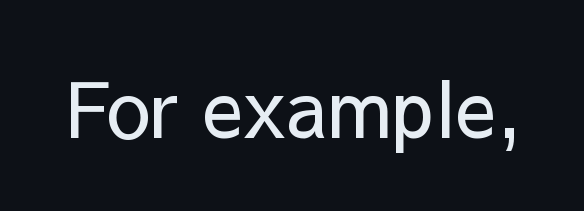
{"serif": "no", "italic": "no", "bold": "no", "weight": "regular", "width": "normal", "stroke_contrast": "low", "x_height": "medium", "monospaced": "no", "underline": "no", "letter_spacing": "normal", "letter_spacing_em": 0.0, "glyph_px": 78}
